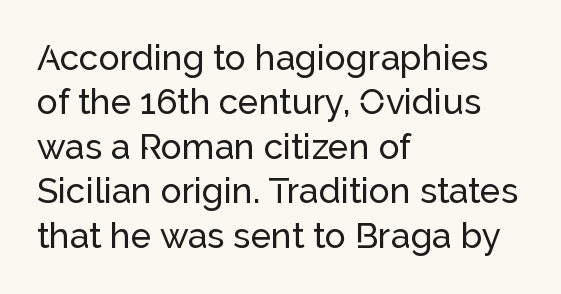
Q: Is the text italic (slanted)? A: No, it is upright.
Q: Is the typeface a serif or a sans-serif typeface? A: Sans-serif.
Q: Is the text underlined? A: No.
Q: How is the paragraph aligned? A: Left-aligned.
Q: Is the spacing between letters normal or unusually wide? A: Normal.
Q: Is the spacing between lines tight, normal or loose? A: Normal.
Q: Width (condensed, normal, or wide)? A: Normal.
Q: Stroke contrast? A: Low.
Q: x-height? A: Medium.
Q: Monospaced? A: No.
